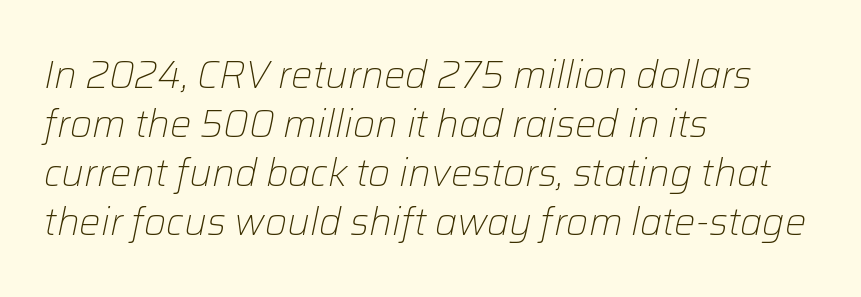
Leading: standard. Weight: not bold — regular or lighter. Type without underlining. The line texture is even and compact thanks to regular tracking.
